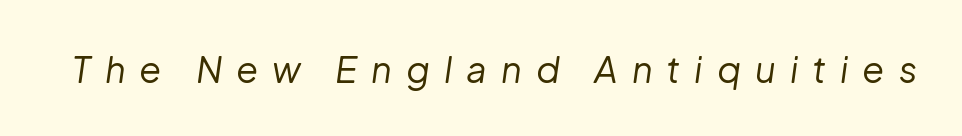
{"italic": "yes", "lean": "right", "slant_degrees": 8, "bold": "no", "weight": "regular", "width": "normal", "stroke_contrast": "low", "x_height": "medium", "monospaced": "no", "underline": "no", "letter_spacing": "wide", "letter_spacing_em": 0.39, "glyph_px": 36}
